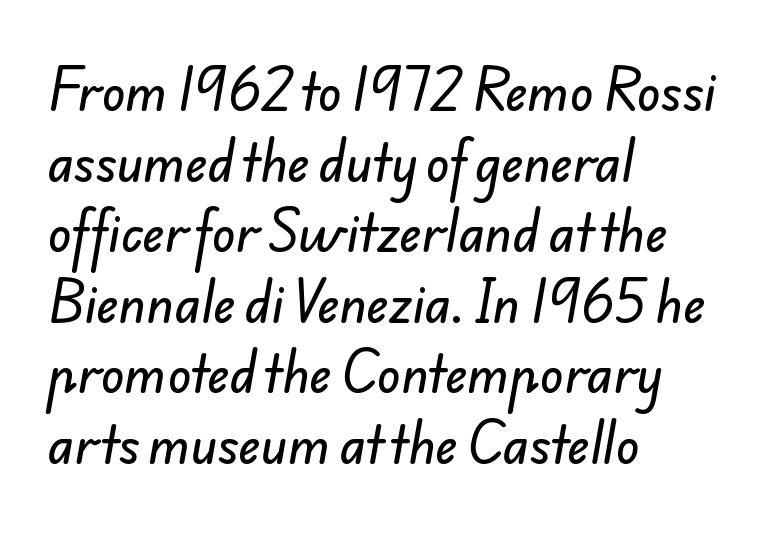
Q: Is the typeface a serif or a sans-serif typeface? A: Sans-serif.
Q: Is the text underlined? A: No.
Q: How is the paragraph aligned? A: Left-aligned.
Q: Is the spacing between letters normal or unusually wide? A: Normal.
Q: Is the spacing between lines tight, normal or loose? A: Normal.
Q: Width (condensed, normal, or wide)? A: Normal.
Q: Stroke contrast? A: Low.
Q: x-height? A: Small.
Q: Monospaced? A: No.
